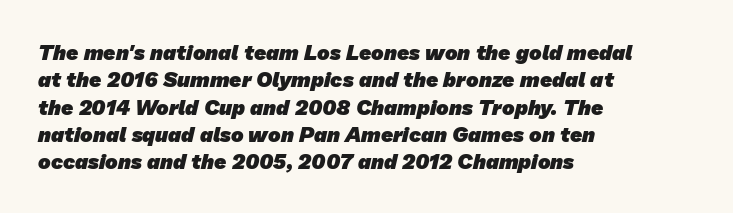
The image shows 21 px bold type; set left-aligned, normal line spacing (1.3x), normal letter spacing, not underlined.
